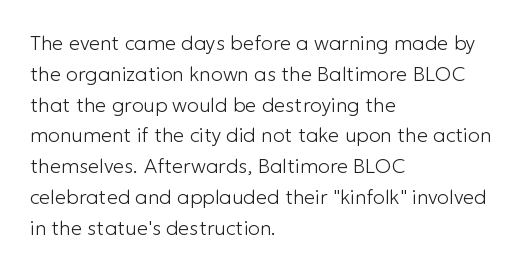
{"italic": "no", "bold": "no", "underline": "no", "align": "left", "line_spacing": "normal", "line_spacing_ratio": 1.54, "letter_spacing": "normal", "letter_spacing_em": 0.0, "glyph_px": 20}
